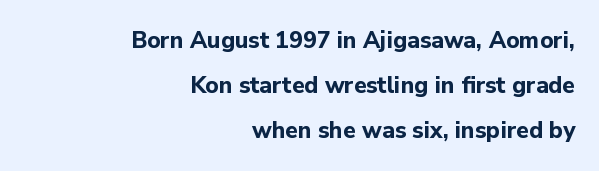
Q: Is the text bold? A: Yes.
Q: Is the text italic (slanted)? A: No, it is upright.
Q: Is the text underlined? A: No.
Q: How is the paragraph aligned? A: Right-aligned.
Q: Is the spacing between letters normal or unusually wide? A: Normal.
Q: Is the spacing between lines tight, normal or loose? A: Loose.
